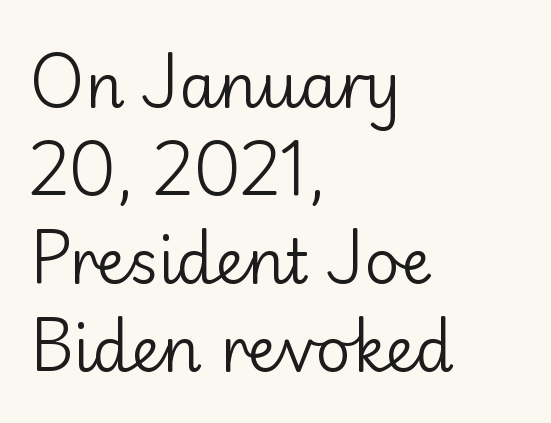
Tracking value appears to be zero — textbook default spacing. Varying glyph widths throughout — classic text-font behaviour. Typeset ragged right — the left edge is the straight one. This sample uses a sans-serif face. Normally led — the rows are evenly, conventionally spaced.
